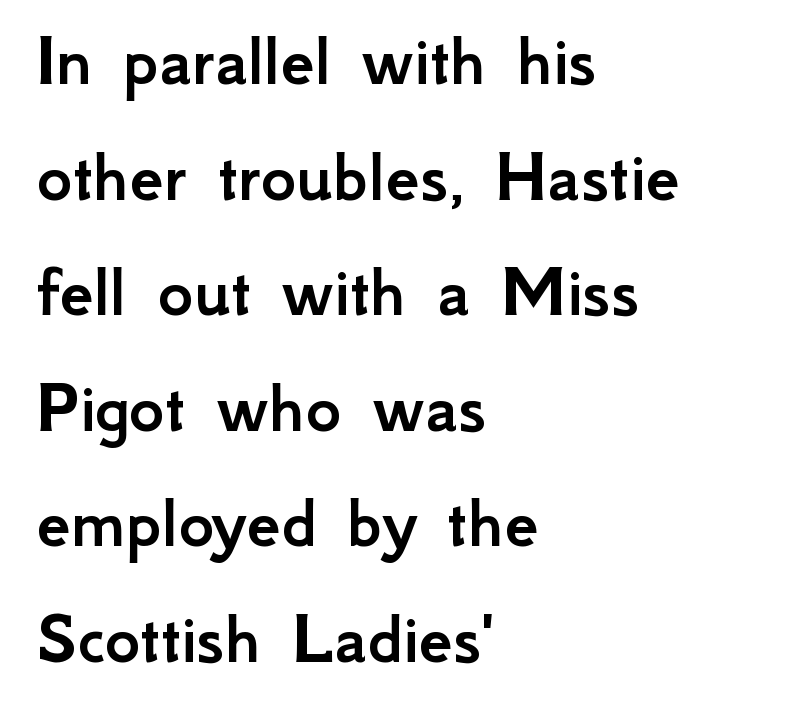
Nobody drew a line under any word here. The face used here is a sans, in the tradition of grotesques and geometrics. Leading: standard. The letters sit at their default tracking, neither squeezed nor spread.
